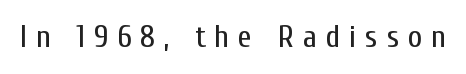
{"serif": "no", "italic": "no", "bold": "no", "weight": "regular", "width": "condensed", "stroke_contrast": "low", "x_height": "medium", "monospaced": "no", "underline": "no", "letter_spacing": "wide", "letter_spacing_em": 0.27, "glyph_px": 32}
